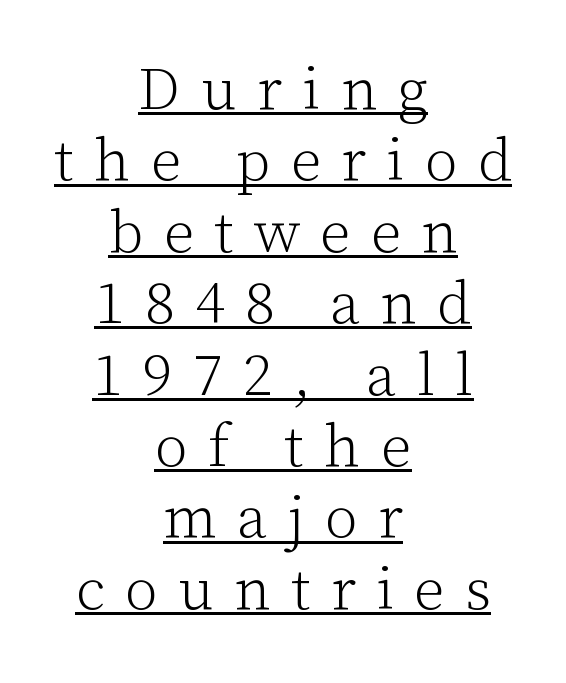
The image shows 60 px light serif type, upright; set centered, line spacing 1.19x, unusually wide letter spacing (+0.34 em), underlined; low stroke contrast and a medium x-height.
